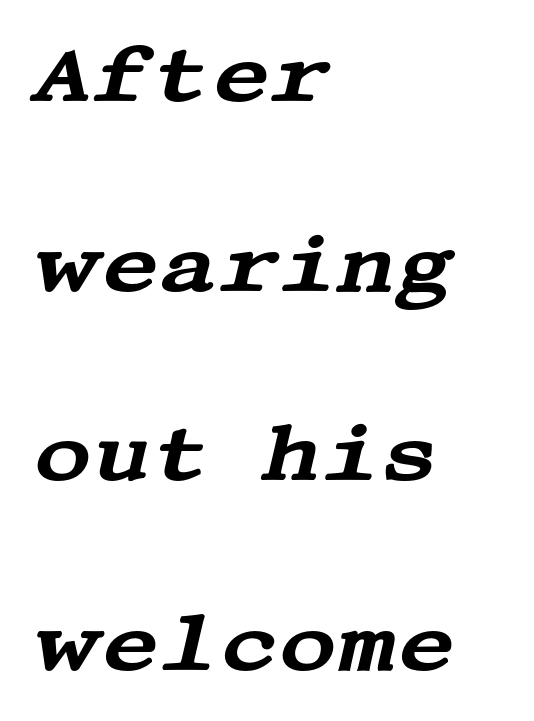
The glyphs are unaccompanied by any horizontal stroke below them. A student would call this left alignment; a typographer would say flush left, rag right. This is serif lettering, the kind often seen in printed books. Spacing between characters is what you'd get straight out of the box.
